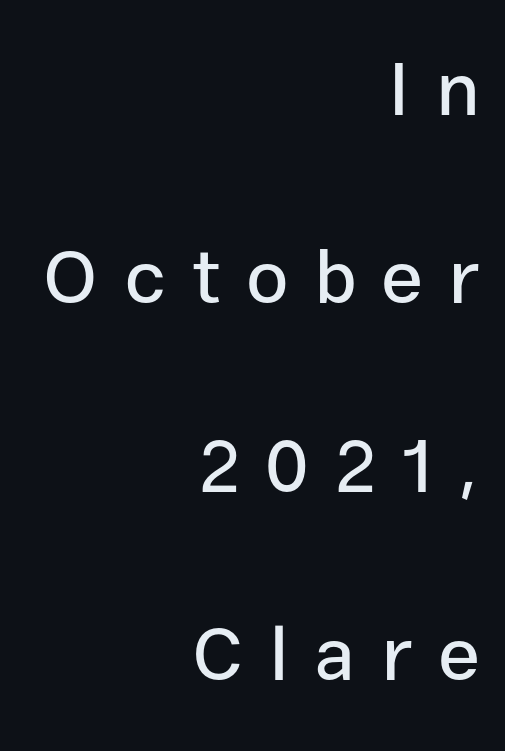
The image shows 76 px sans-serif type, upright; set right-aligned, loose line spacing (2.48x), unusually wide letter spacing (+0.33 em), not underlined; low stroke contrast and a medium x-height.
